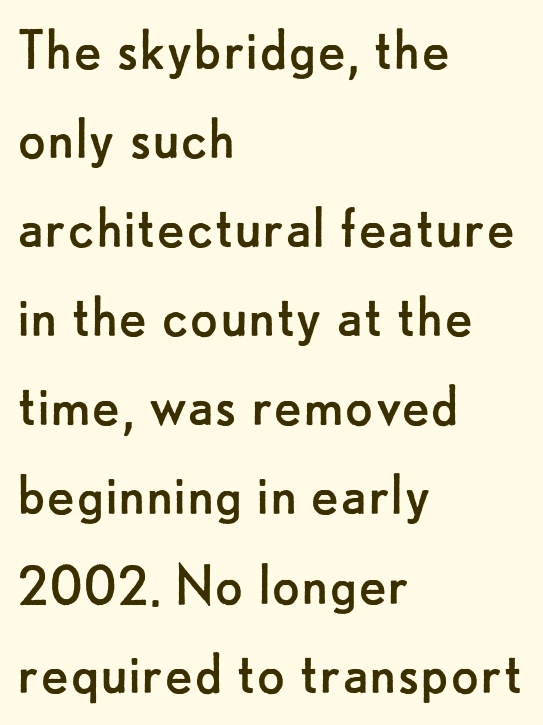
The image shows 66 px regular-weight sans-serif type, upright; set left-aligned, normal line spacing (1.35x), normal letter spacing, not underlined; low stroke contrast and a small x-height.
